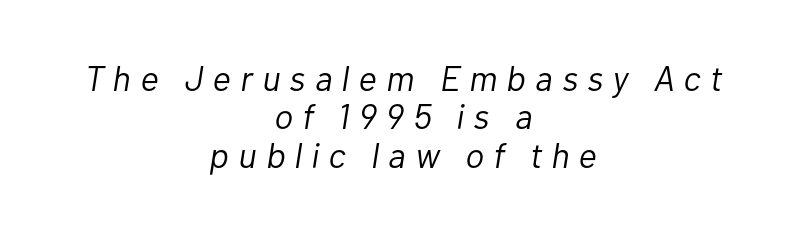
The designer dialed line spacing down below the default. Tall strokes in this sample are angled rather than plumb. The passage is arranged like a title page — every line centered. The letters advance in unequal steps, a hallmark of proportional type. This sample uses expanded letter spacing, leaving extra air between glyphs.
